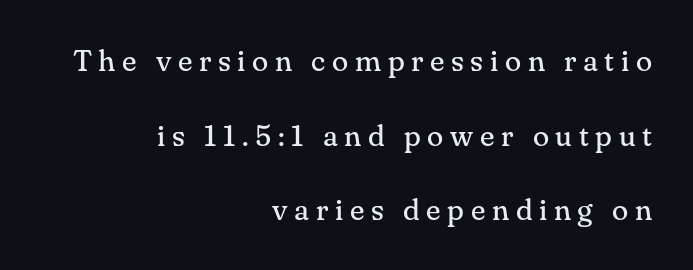
The image shows 30 px regular-weight serif type, upright; set right-aligned, loose line spacing (2.49x), unusually wide letter spacing (+0.22 em), not underlined; medium stroke contrast and a small x-height.
